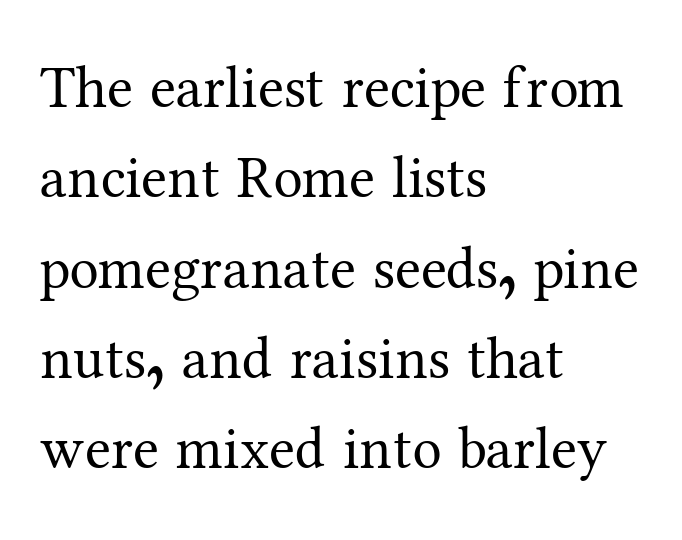
Is the stroke heavy? The answer is a plain regular-or-lighter. Tall strokes in this sample are plumb rather than angled. Reading down the block, your eye returns to a fixed left position each line. The leading is moderate, giving the passage an even texture.
